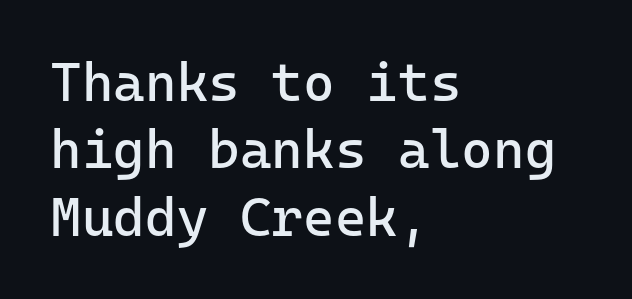
Clear beneath every line of the passage. Which margin do the lines hug? The left one — the right edge is uneven. The passage shown is typeset with a sans-serif family. The lettering holds an erect, upright posture throughout. The face used here is rendered with its standard letterfit.
